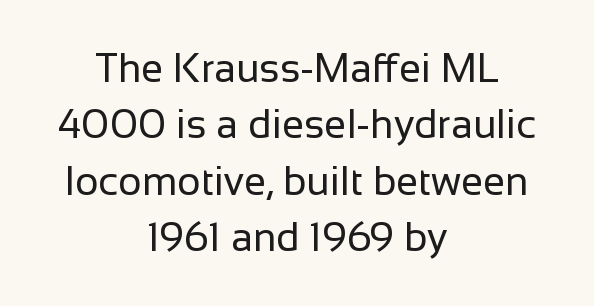
The rendering uses natural spacing where letterforms have individual widths. The weight would be labelled regular, book, light, or lighter still. To sum up the face: it is a sans, with no serifs. This sample uses plain, unmodified letter spacing. It's the straight-up-and-down kind of type. Leading: standard.
